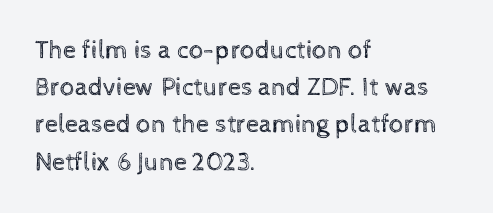
{"italic": "no", "bold": "no", "underline": "no", "align": "left", "line_spacing": "normal", "line_spacing_ratio": 1.43, "letter_spacing": "normal", "letter_spacing_em": 0.0, "glyph_px": 26}
